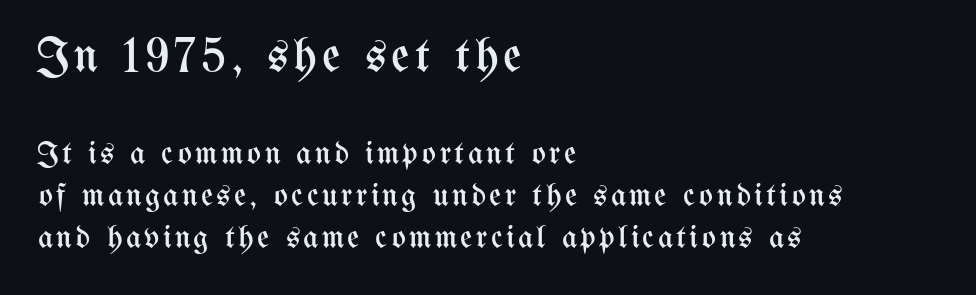
The image shows 50 px regular-weight, condensed type, upright; set left-aligned, normal line spacing (1.27x), not underlined; the first (top) block is 1.52x larger; medium stroke contrast and a medium x-height.
